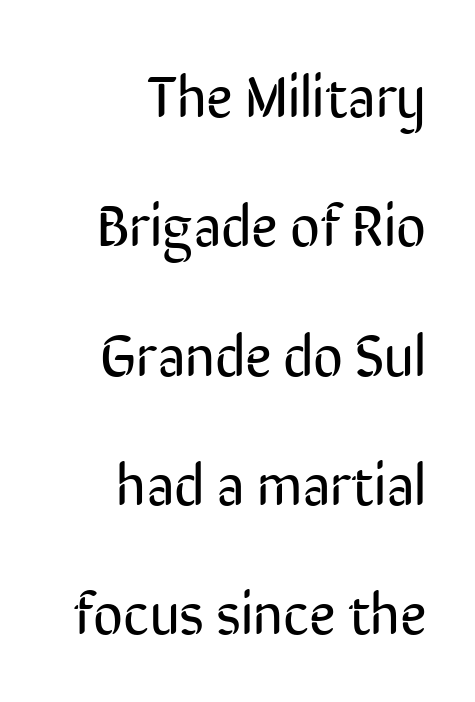
{"serif": "no", "italic": "no", "bold": "no", "weight": "regular", "width": "condensed", "stroke_contrast": "low", "x_height": "medium", "monospaced": "no", "underline": "no", "align": "right", "line_spacing": "loose", "line_spacing_ratio": 2.23, "letter_spacing": "normal", "letter_spacing_em": 0.0, "glyph_px": 58}
